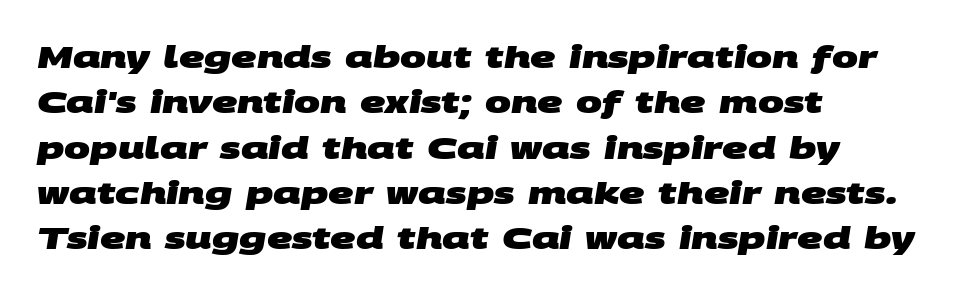
Q: Is the text bold? A: Yes.
Q: Is the typeface a serif or a sans-serif typeface? A: Sans-serif.
Q: Is the text underlined? A: No.
Q: How is the paragraph aligned? A: Left-aligned.
Q: Is the spacing between letters normal or unusually wide? A: Normal.
Q: Is the spacing between lines tight, normal or loose? A: Normal.
Q: Width (condensed, normal, or wide)? A: Wide.
Q: Stroke contrast? A: Medium.
Q: x-height? A: Large.
Q: Monospaced? A: No.
